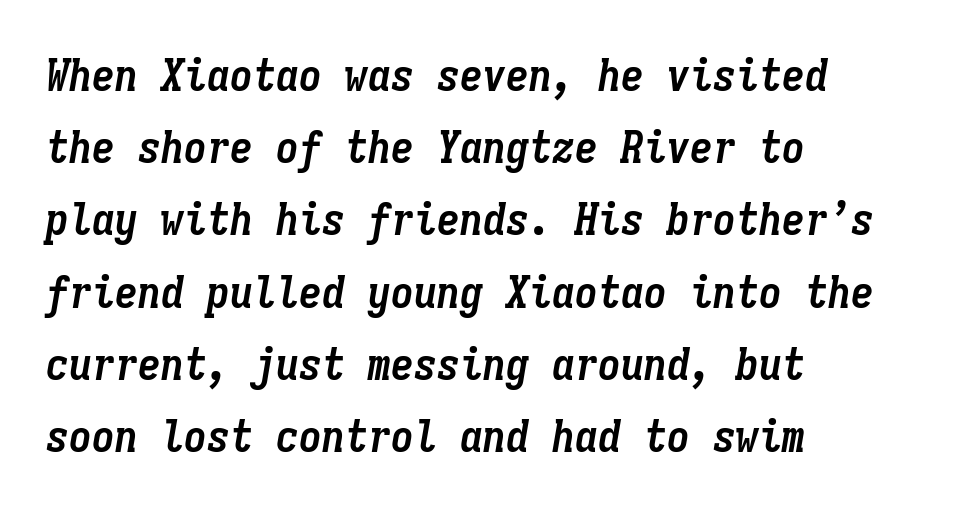
This block has exactly the height ordinary leading produces. This sample has the even, mechanical cadence of fixed-width lettering. The ragged edge is on the right, which tells us the setting is flush left. If you drew a line through each stem, it would be angled.
